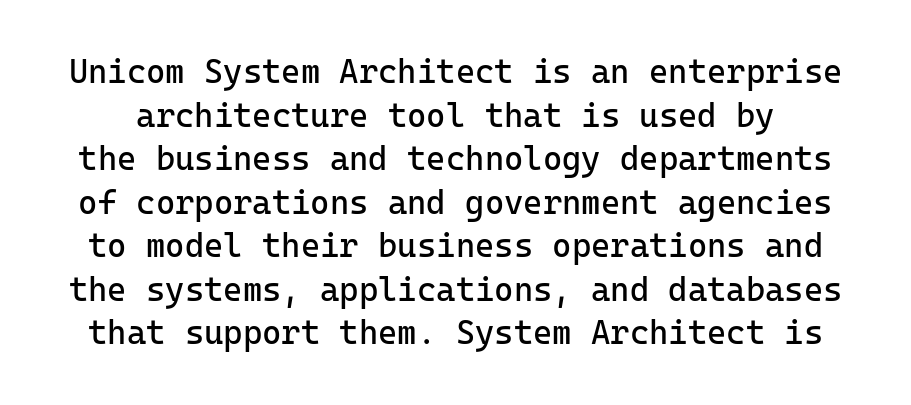
Q: Is the text bold? A: No.
Q: Is the text italic (slanted)? A: No, it is upright.
Q: Is the typeface a serif or a sans-serif typeface? A: Sans-serif.
Q: Is the text underlined? A: No.
Q: Is the spacing between letters normal or unusually wide? A: Normal.
Q: Is the spacing between lines tight, normal or loose? A: Normal.
Q: Width (condensed, normal, or wide)? A: Normal.
Q: Stroke contrast? A: Low.
Q: x-height? A: Medium.
Q: Monospaced? A: Yes.
